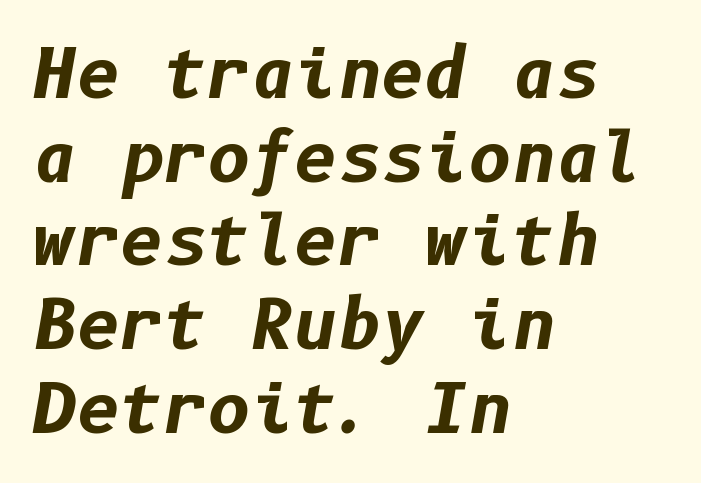
Q: Is the text bold? A: Yes.
Q: Is the text italic (slanted)? A: Yes, it leans right by about 10 degrees.
Q: Is the text underlined? A: No.
Q: How is the paragraph aligned? A: Left-aligned.
Q: Is the spacing between letters normal or unusually wide? A: Normal.
Q: Is the spacing between lines tight, normal or loose? A: Normal.
Q: Width (condensed, normal, or wide)? A: Normal.
Q: Stroke contrast? A: Low.
Q: x-height? A: Medium.
